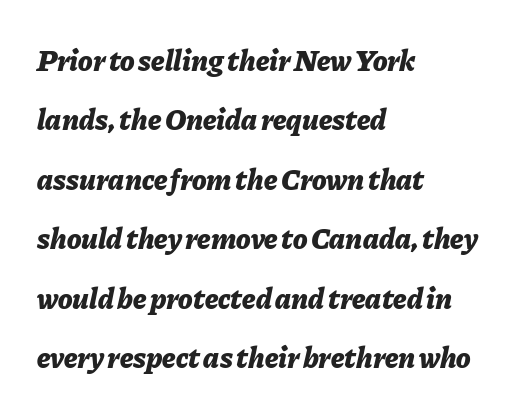
The image shows 30 px bold type, italic (leaning right); set left-aligned, loose line spacing (1.98x), normal letter spacing, not underlined; low stroke contrast and a medium x-height.
